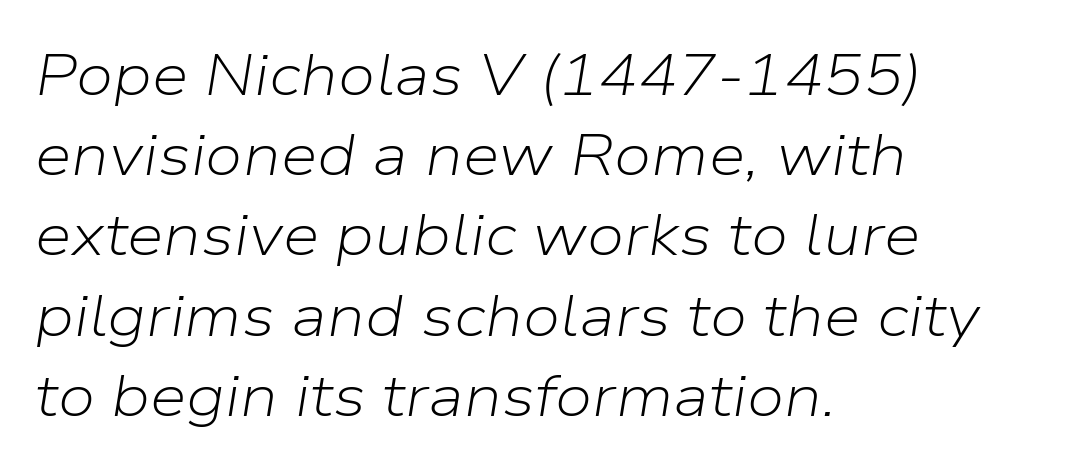
A typesetter would mark this as italic. The strokes carry an ordinary text weight at most. Observe the ordinary spacing: letters are neighbours, not strangers. A normal amount of white space separates one row of letters from the next. Do the characters align in a grid? No, the font is proportional.
